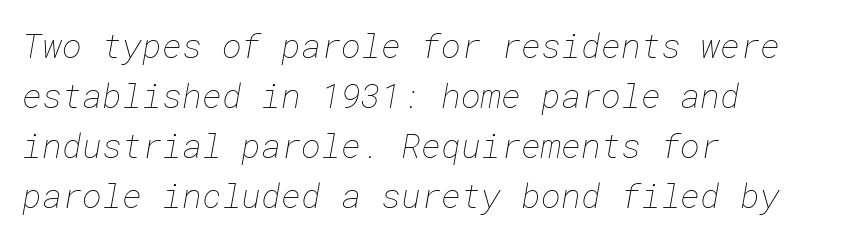
Whoever set this chose a conventional vertical rhythm. Leftover space on each line is placed entirely after the last word. Ink coverage per letter is moderate at most. The glyphs are unaccompanied by any horizontal stroke below them. Inter-character spacing is left at the font's built-in metrics.
